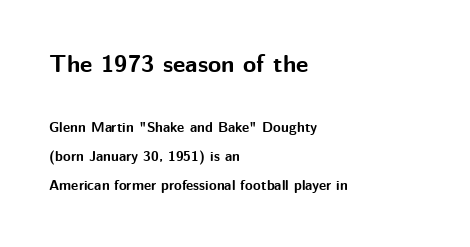
Each row of text sits above clean, open space. This is roman type, the default non-slanted kind. A typesetter would call this zero additional tracking. Plenty of ink on the page — the face is bold. Horizontal bands of white between lines are thick stripes. Typeset ragged right — the left edge is the straight one.
